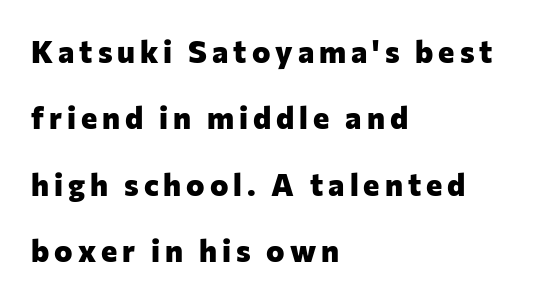
{"serif": "no", "italic": "no", "bold": "yes", "weight": "heavy", "width": "normal", "stroke_contrast": "low", "x_height": "medium", "monospaced": "no", "underline": "no", "align": "left", "line_spacing": "loose", "line_spacing_ratio": 2.14, "glyph_px": 31}
